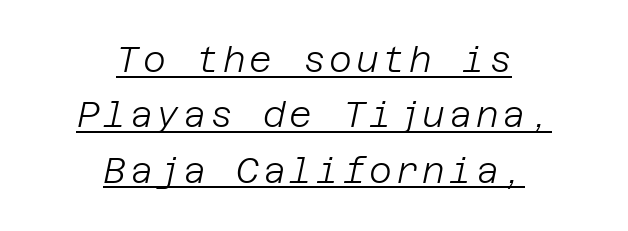
{"italic": "yes", "lean": "right", "slant_degrees": 12, "bold": "no", "weight": "light", "width": "normal", "stroke_contrast": "low", "x_height": "large", "underline": "yes", "align": "center", "line_spacing": "normal", "line_spacing_ratio": 1.58, "glyph_px": 35}
